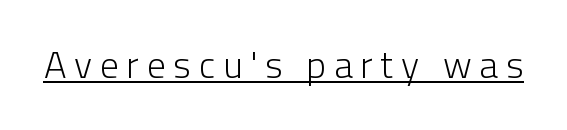
The image shows 38 px light sans-serif type, upright; set unusually wide letter spacing (+0.2 em), underlined; low stroke contrast and a medium x-height.
